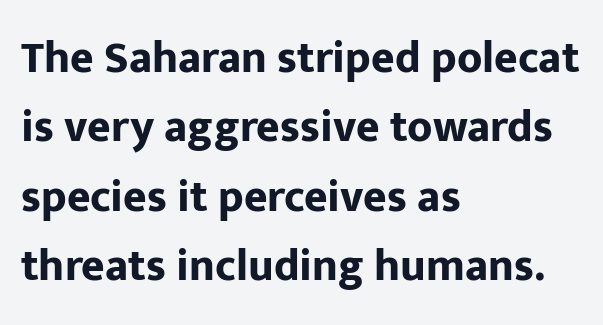
Q: Is the text bold? A: Yes.
Q: Is the text italic (slanted)? A: No, it is upright.
Q: Is the typeface a serif or a sans-serif typeface? A: Sans-serif.
Q: Is the text underlined? A: No.
Q: How is the paragraph aligned? A: Left-aligned.
Q: Is the spacing between letters normal or unusually wide? A: Normal.
Q: Is the spacing between lines tight, normal or loose? A: Normal.
Q: Width (condensed, normal, or wide)? A: Normal.
Q: Stroke contrast? A: Low.
Q: x-height? A: Medium.
Q: Monospaced? A: No.
